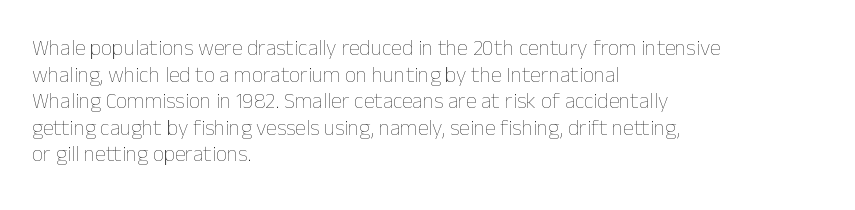
The image shows 22 px text type, upright; set left-aligned, line spacing 1.21x, normal letter spacing, not underlined.
